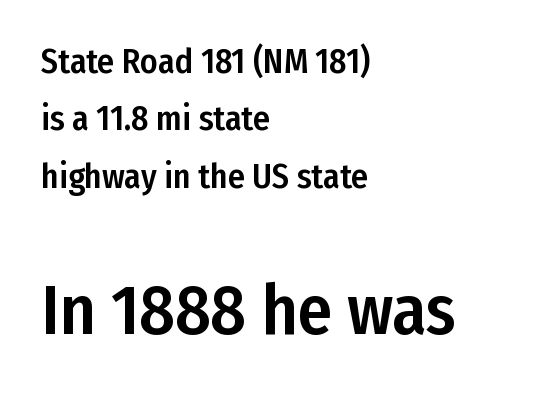
The image shows 69 px condensed sans-serif type, upright; set left-aligned, normal line spacing (1.69x), normal letter spacing, not underlined; the second (bottom) block is 2.03x larger; low stroke contrast and a medium x-height.
